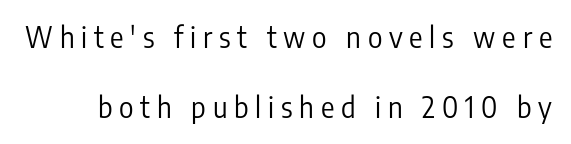
Vertical strokes here are truly vertical. Observe the absence of serifs on each vertical stroke in this sample. Character widths vary here, with narrow letters taking less room than wide ones. Check under the words: just untouched page. Vertical stems look standard width or narrower in stroke. The type is letterspaced generously, with wide tracking.
